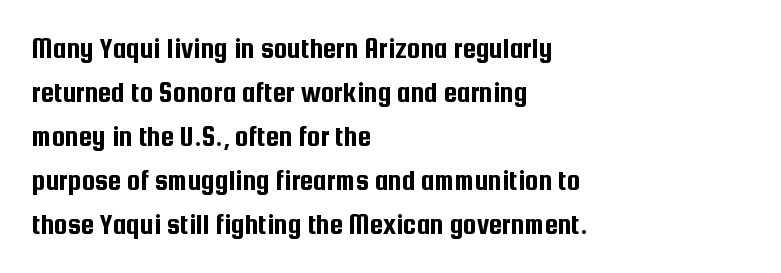
{"serif": "no", "italic": "no", "width": "condensed", "stroke_contrast": "low", "x_height": "medium", "monospaced": "no", "underline": "no", "align": "left", "line_spacing": "normal", "line_spacing_ratio": 1.47, "letter_spacing": "normal", "letter_spacing_em": 0.0, "glyph_px": 30}
